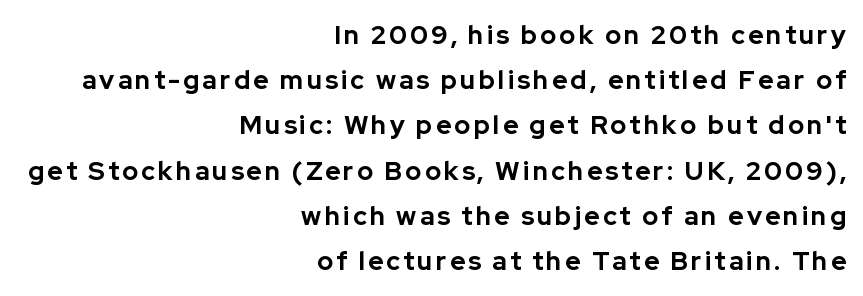
The image shows 26 px bold type, upright; set right-aligned, line spacing 1.74x, not underlined.
